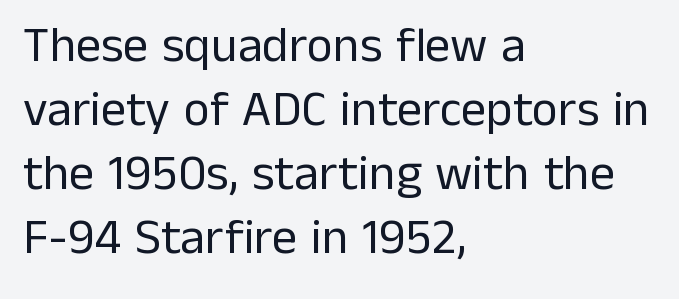
{"serif": "no", "italic": "no", "bold": "no", "weight": "regular", "width": "normal", "stroke_contrast": "low", "x_height": "medium", "monospaced": "no", "underline": "no", "align": "left", "line_spacing": "normal", "line_spacing_ratio": 1.28, "letter_spacing": "normal", "letter_spacing_em": 0.0, "glyph_px": 50}
